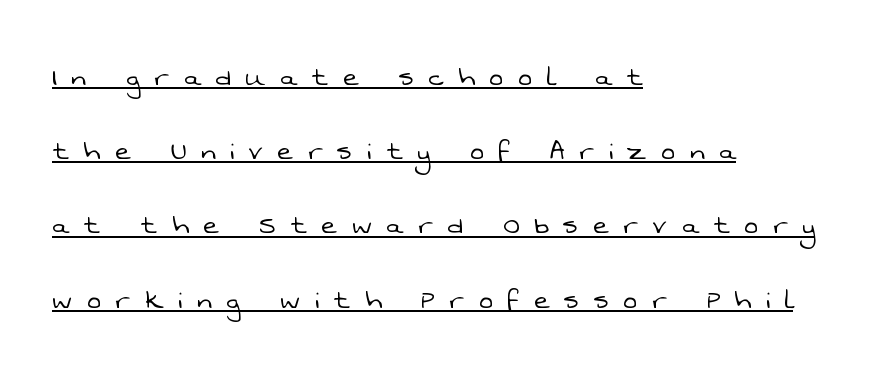
The image shows 33 px light sans-serif type; set left-aligned, loose line spacing (2.25x), unusually wide letter spacing (+0.45 em), underlined; low stroke contrast and a medium x-height.
